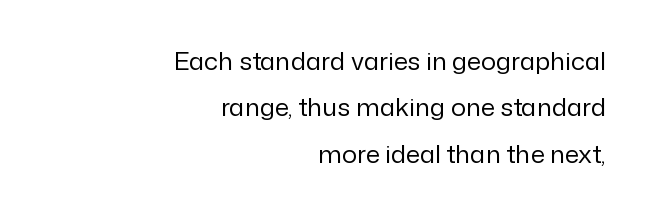
{"italic": "no", "bold": "no", "underline": "no", "align": "right", "line_spacing_ratio": 1.86, "letter_spacing": "normal", "letter_spacing_em": 0.0, "glyph_px": 25}
